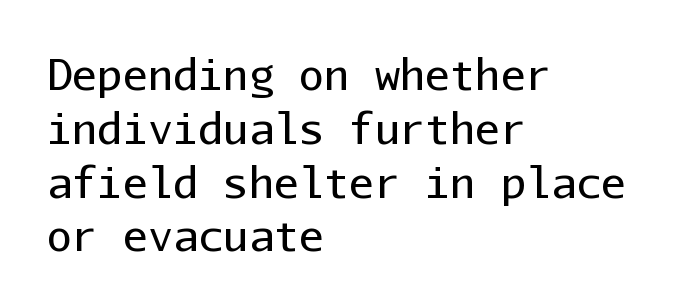
The lines are quadded left. In terms of leading, this rendering sits right in the middle. Does extra space separate the letters? No, they use regular spacing. Do the characters align in a grid? Yes, the font is monospaced. Weight class: somewhere from thin through regular.
